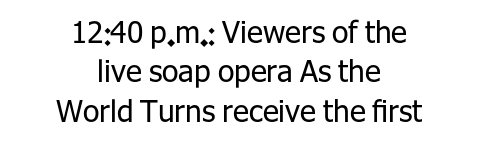
{"serif": "no", "italic": "no", "bold": "no", "weight": "regular", "width": "normal", "stroke_contrast": "low", "x_height": "medium", "monospaced": "no", "underline": "no", "align": "center", "line_spacing": "normal", "line_spacing_ratio": 1.31, "letter_spacing": "normal", "letter_spacing_em": 0.0, "glyph_px": 30}
